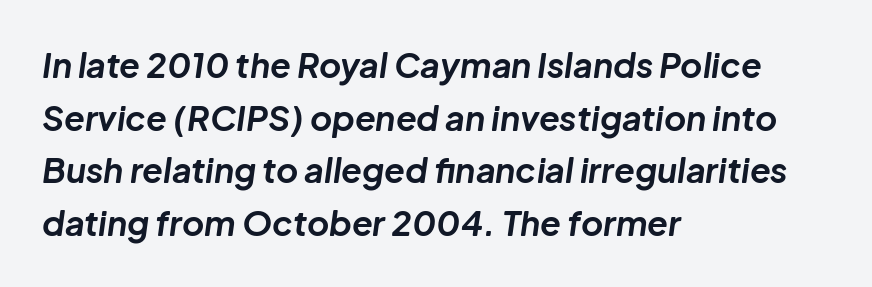
{"italic": "yes", "lean": "right", "slant_degrees": 8, "bold": "yes", "weight": "bold", "width": "normal", "stroke_contrast": "low", "x_height": "medium", "monospaced": "no", "underline": "no", "align": "left", "line_spacing": "normal", "line_spacing_ratio": 1.55, "letter_spacing": "normal", "letter_spacing_em": 0.0, "glyph_px": 34}
